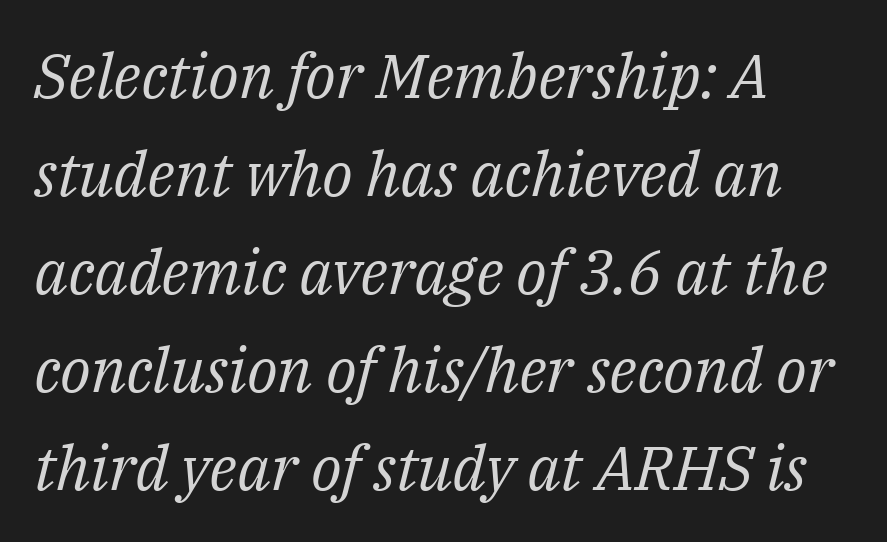
{"serif": "yes", "italic": "yes", "lean": "right", "slant_degrees": 14, "bold": "no", "weight": "regular", "width": "normal", "stroke_contrast": "medium", "x_height": "medium", "monospaced": "no", "underline": "no", "align": "left", "line_spacing": "normal", "line_spacing_ratio": 1.58, "letter_spacing": "normal", "letter_spacing_em": 0.0, "glyph_px": 62}
